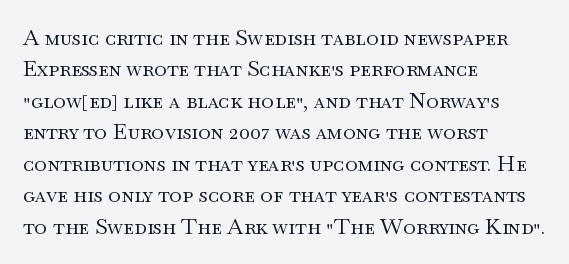
{"italic": "no", "bold": "no", "underline": "no", "align": "left", "line_spacing": "normal", "line_spacing_ratio": 1.43, "letter_spacing": "normal", "letter_spacing_em": 0.0, "glyph_px": 22}
